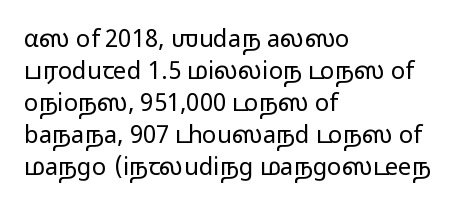
A bare baseline throughout the passage. Does the lettering tilt? It doesn't — this is upright. Leftover space on each line is placed entirely after the last word. Regarding leading, the lines here are spaced in the standard way. Inter-character spacing is left at the font's built-in metrics. Compared with a typical body face, this is equally light or lighter still.
